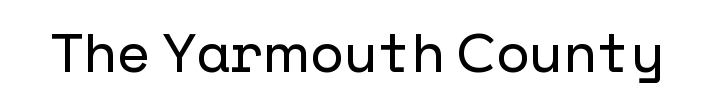
The rendering shows plain stroke endings on the letterforms — a sans-serif design. Anything drawn beneath the words? Only blank space. If you drew a line through each stem, it would be perfectly vertical. There is no visible air inserted between adjacent glyphs.
